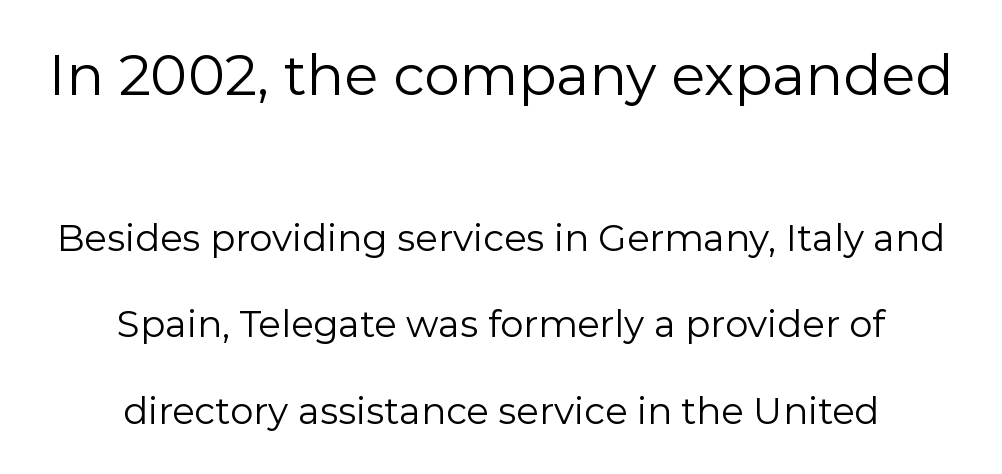
This sample trades compactness for vertical openness between lines. Stems here are at most as thick as an everyday book face. The passage shown begins with its larger block and ends with its smaller one. These lines stack symmetrically, like a column narrowing and widening about its center. The lettering stays uniformly vertical, giving the passage a roman look.
